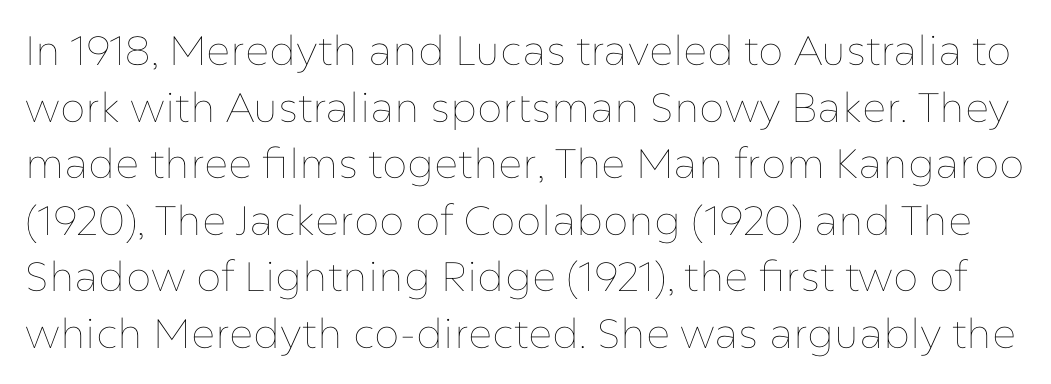
Q: Is the text bold? A: No.
Q: Is the text italic (slanted)? A: No, it is upright.
Q: Is the text underlined? A: No.
Q: Is the spacing between letters normal or unusually wide? A: Normal.
Q: Is the spacing between lines tight, normal or loose? A: Normal.
Q: Width (condensed, normal, or wide)? A: Normal.
Q: Stroke contrast? A: Low.
Q: x-height? A: Medium.
Q: Monospaced? A: No.
